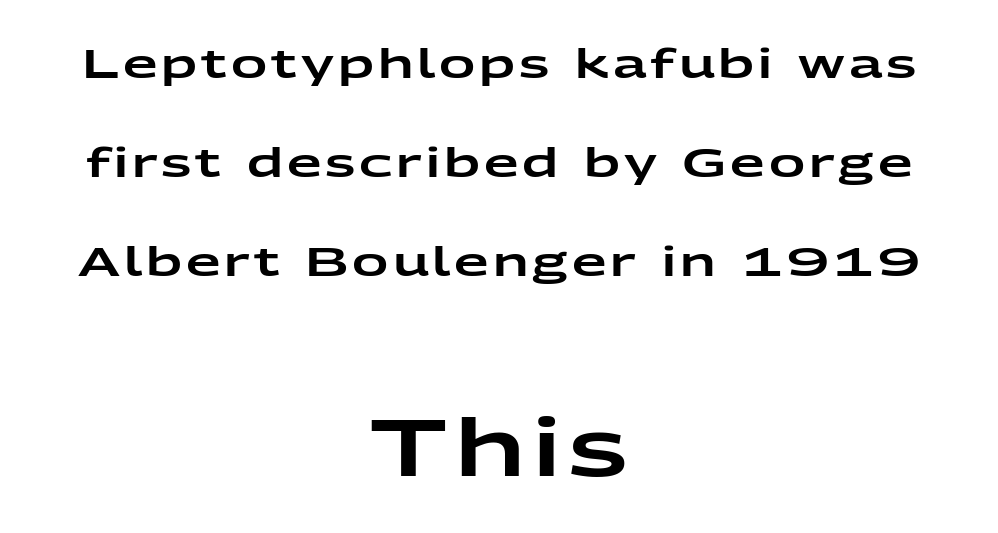
The image shows 79 px wide sans-serif type, upright; set centered, loose line spacing (2.47x), not underlined; the second (bottom) block is 1.98x larger; low stroke contrast and a medium x-height.
